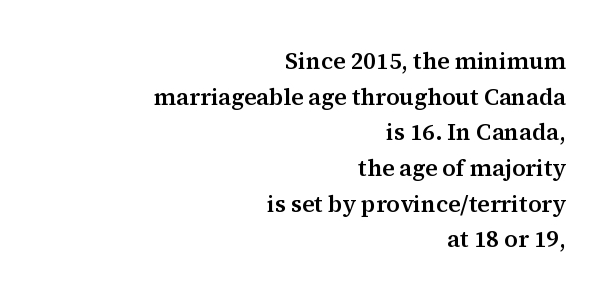
Q: Is the text italic (slanted)? A: No, it is upright.
Q: Is the text underlined? A: No.
Q: How is the paragraph aligned? A: Right-aligned.
Q: Is the spacing between letters normal or unusually wide? A: Normal.
Q: Is the spacing between lines tight, normal or loose? A: Normal.
